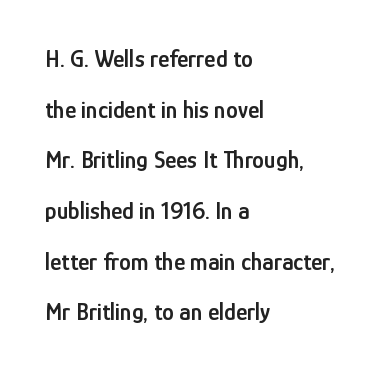
Honestly, the letter spacing is just normal — you wouldn't notice it. These lines are set flush left with a ragged right edge. Firm but not heavy-handed strokes: this text is semibold. Is there much room between lines? Yes — plenty of vertical air separates them. Quick note: not italic, upright.
